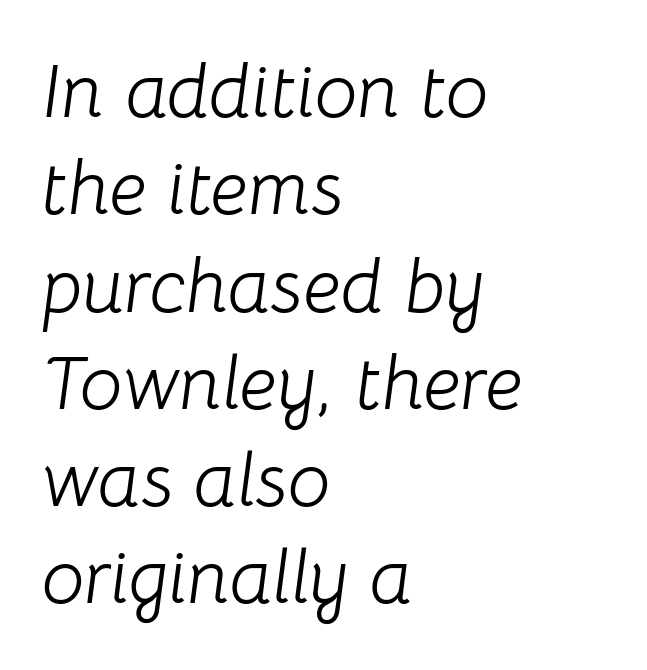
Q: Is the text bold? A: No.
Q: Is the text italic (slanted)? A: Yes, it leans right by about 8 degrees.
Q: Is the text underlined? A: No.
Q: How is the paragraph aligned? A: Left-aligned.
Q: Is the spacing between letters normal or unusually wide? A: Normal.
Q: Is the spacing between lines tight, normal or loose? A: Normal.
Q: Width (condensed, normal, or wide)? A: Normal.
Q: Stroke contrast? A: Low.
Q: x-height? A: Medium.
Q: Monospaced? A: No.
